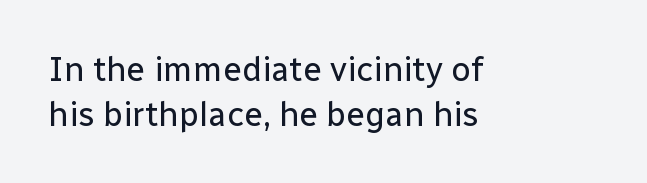
{"serif": "no", "italic": "no", "bold": "no", "weight": "regular", "width": "normal", "stroke_contrast": "low", "x_height": "medium", "monospaced": "no", "underline": "no", "align": "left", "line_spacing": "normal", "line_spacing_ratio": 1.31, "letter_spacing": "normal", "letter_spacing_em": 0.0, "glyph_px": 34}
